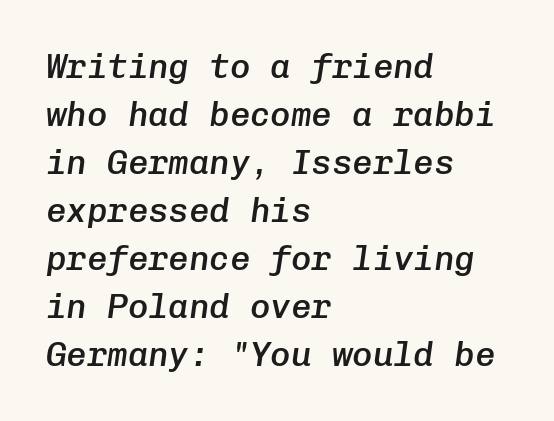
The font's italic variant was chosen for this text. You could count columns in this text — the font is strictly monospaced. Observe the ordinary spacing: letters are neighbours, not strangers. The sample has been set in demibold, a notch under bold. Clear beneath every line of the passage.
